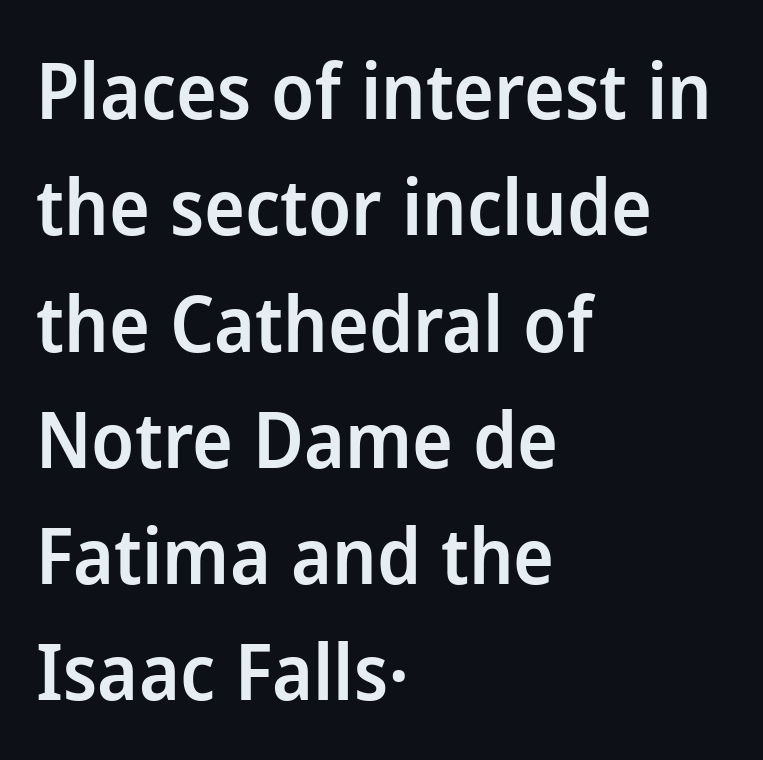
Q: Is the text bold? A: Semi-bold.
Q: Is the text italic (slanted)? A: No, it is upright.
Q: Is the typeface a serif or a sans-serif typeface? A: Sans-serif.
Q: Is the text underlined? A: No.
Q: How is the paragraph aligned? A: Left-aligned.
Q: Is the spacing between letters normal or unusually wide? A: Normal.
Q: Is the spacing between lines tight, normal or loose? A: Normal.
Q: Width (condensed, normal, or wide)? A: Normal.
Q: Stroke contrast? A: Low.
Q: x-height? A: Medium.
Q: Monospaced? A: No.
